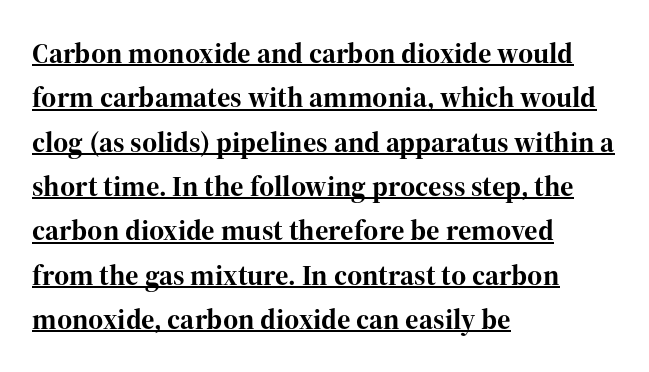
The image shows 29 px bold serif type, upright; set left-aligned, normal line spacing (1.53x), normal letter spacing, underlined; high stroke contrast and a medium x-height.
